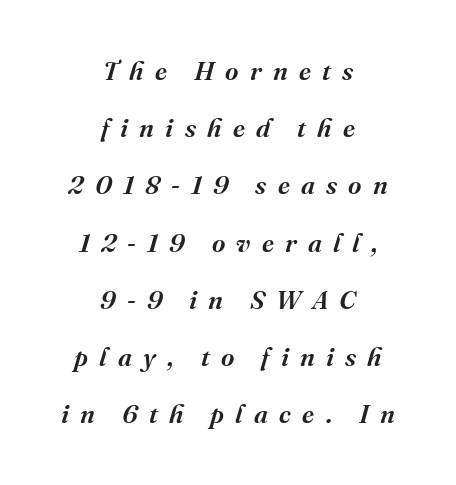
Q: Is the text bold? A: Semi-bold.
Q: Is the text italic (slanted)? A: Yes, it leans right by about 16 degrees.
Q: Is the text underlined? A: No.
Q: How is the paragraph aligned? A: Centered.
Q: Is the spacing between letters normal or unusually wide? A: Unusually wide.
Q: Is the spacing between lines tight, normal or loose? A: Loose.
